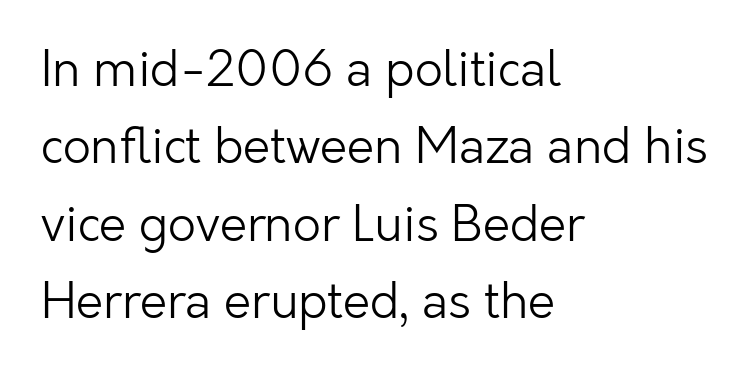
Nothing unusual about the tracking: characters are spaced as the font intends. Posture: straight, roman, zero tilt. Proportional: the letters do not fall into vertical columns. Observe the absence of serifs on each vertical stroke in this sample. The area under the type is left untouched.
